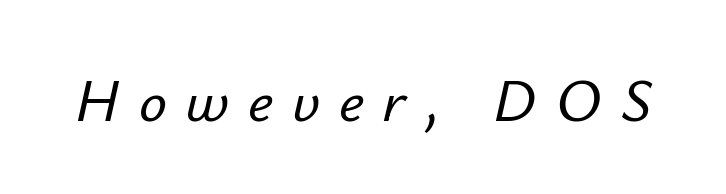
The area under the type is left untouched. Proportional: the letters do not fall into vertical columns. Would a proofreader flag this as italicized? Yes. Caption: expanded tracking, letters set apart.
